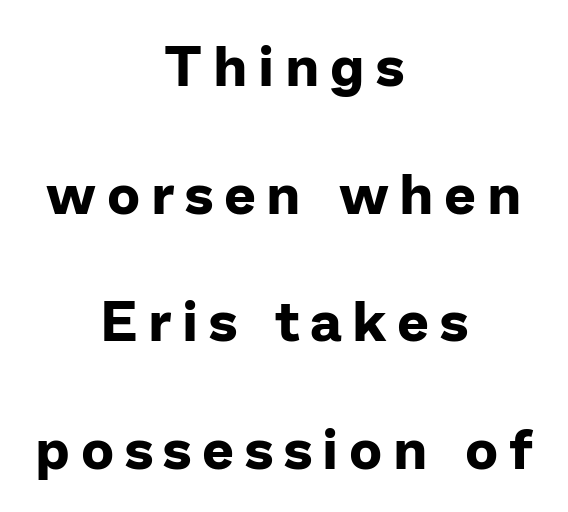
Q: Is the text bold? A: Yes.
Q: Is the text italic (slanted)? A: No, it is upright.
Q: Is the typeface a serif or a sans-serif typeface? A: Sans-serif.
Q: Is the text underlined? A: No.
Q: How is the paragraph aligned? A: Centered.
Q: Is the spacing between lines tight, normal or loose? A: Loose.
Q: Width (condensed, normal, or wide)? A: Normal.
Q: Stroke contrast? A: Low.
Q: x-height? A: Medium.
Q: Monospaced? A: No.
